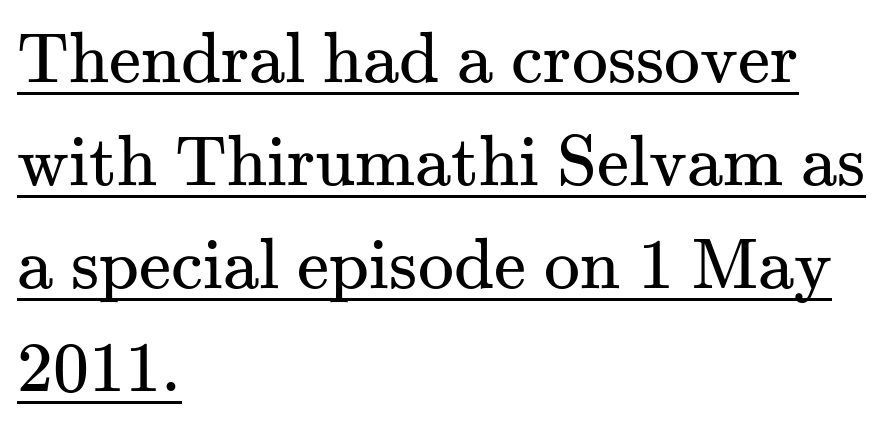
{"serif": "yes", "italic": "no", "bold": "no", "weight": "regular", "width": "normal", "stroke_contrast": "medium", "x_height": "small", "monospaced": "no", "underline": "yes", "align": "left", "line_spacing": "normal", "line_spacing_ratio": 1.43, "letter_spacing": "normal", "letter_spacing_em": 0.0, "glyph_px": 72}
